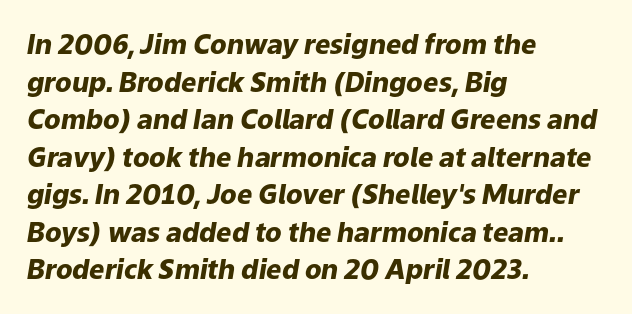
{"italic": "yes", "lean": "right", "slant_degrees": 9, "bold": "yes", "underline": "no", "align": "left", "line_spacing": "normal", "line_spacing_ratio": 1.39, "letter_spacing": "normal", "letter_spacing_em": 0.0, "glyph_px": 27}
